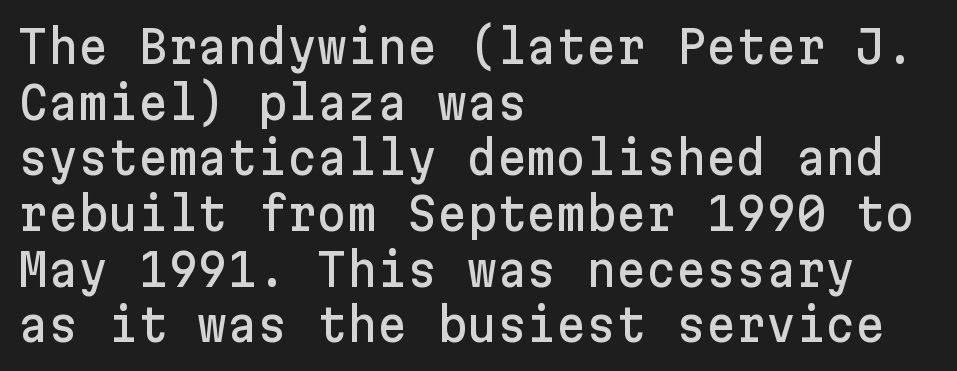
Q: Is the text italic (slanted)? A: No, it is upright.
Q: Is the typeface a serif or a sans-serif typeface? A: Sans-serif.
Q: Is the text underlined? A: No.
Q: How is the paragraph aligned? A: Left-aligned.
Q: Is the spacing between letters normal or unusually wide? A: Normal.
Q: Width (condensed, normal, or wide)? A: Normal.
Q: Stroke contrast? A: Low.
Q: x-height? A: Medium.
